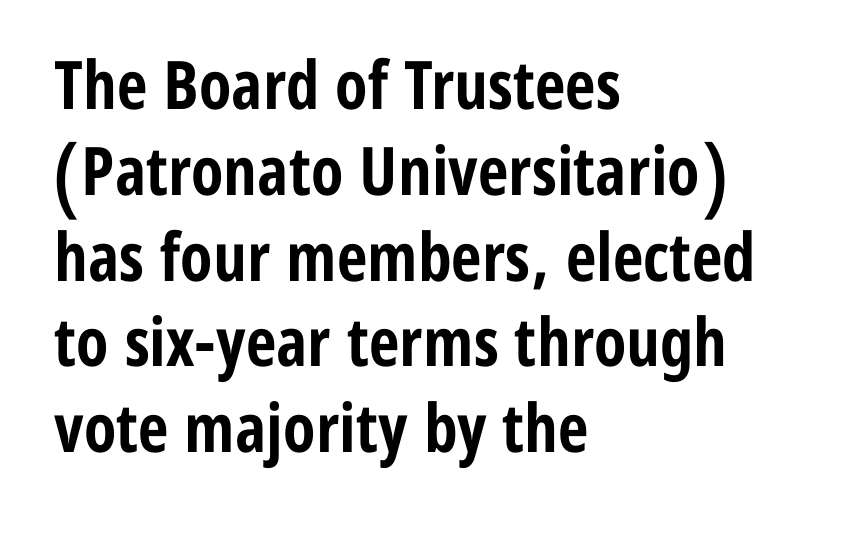
Style check: upright. Leftover space on each line is placed entirely after the last word. Weight: bold. Nope, no serifs anywhere on these letters. The face used here is rendered with its standard letterfit. The strip under each line holds only bare page.
